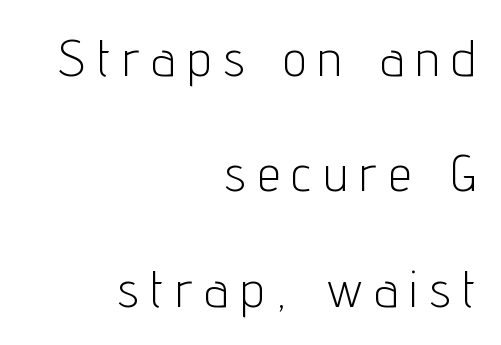
The image shows 51 px light, condensed sans-serif type, upright; set right-aligned, loose line spacing (2.26x), unusually wide letter spacing (+0.25 em), not underlined; low stroke contrast and a medium x-height.
